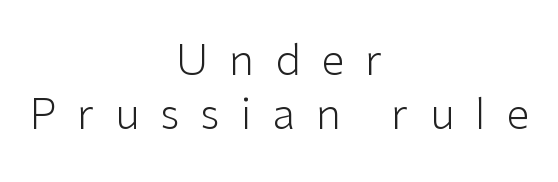
A typesetter would mark this as roman, not italic. Does the copy run flush right? No — it is centered line by line. Do the characters align in a grid? No, the font is proportional. Is this a heavy cut? Hardly; it is regular or lighter.
